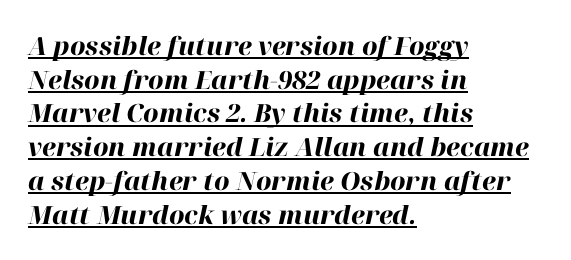
These words are printed bold, with thick strokes throughout. Summary of vertical rhythm: regular, with standard interline spacing. The compositor pushed each line to the left boundary. The gaps between neighbouring characters are ordinary and unremarkable.
